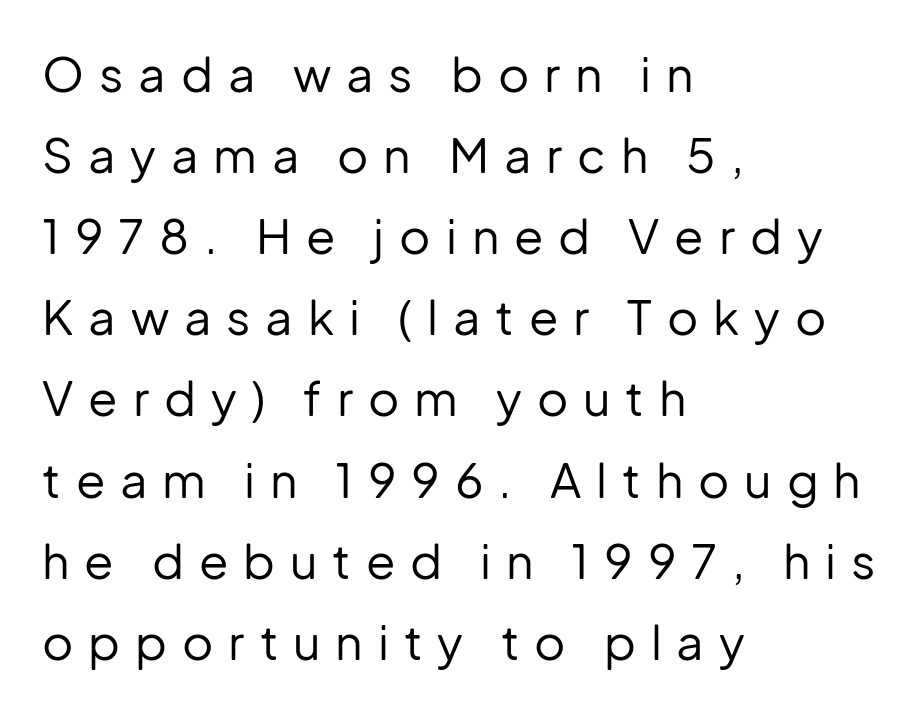
{"serif": "no", "italic": "no", "bold": "no", "weight": "regular", "width": "normal", "stroke_contrast": "low", "x_height": "medium", "monospaced": "no", "underline": "no", "align": "left", "line_spacing": "normal", "line_spacing_ratio": 1.69, "letter_spacing": "wide", "letter_spacing_em": 0.31, "glyph_px": 48}
